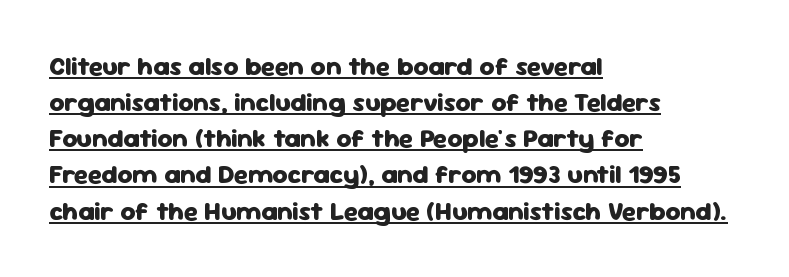
{"italic": "no", "bold": "yes", "underline": "yes", "align": "left", "line_spacing": "normal", "line_spacing_ratio": 1.39, "letter_spacing": "normal", "letter_spacing_em": 0.0, "glyph_px": 26}
